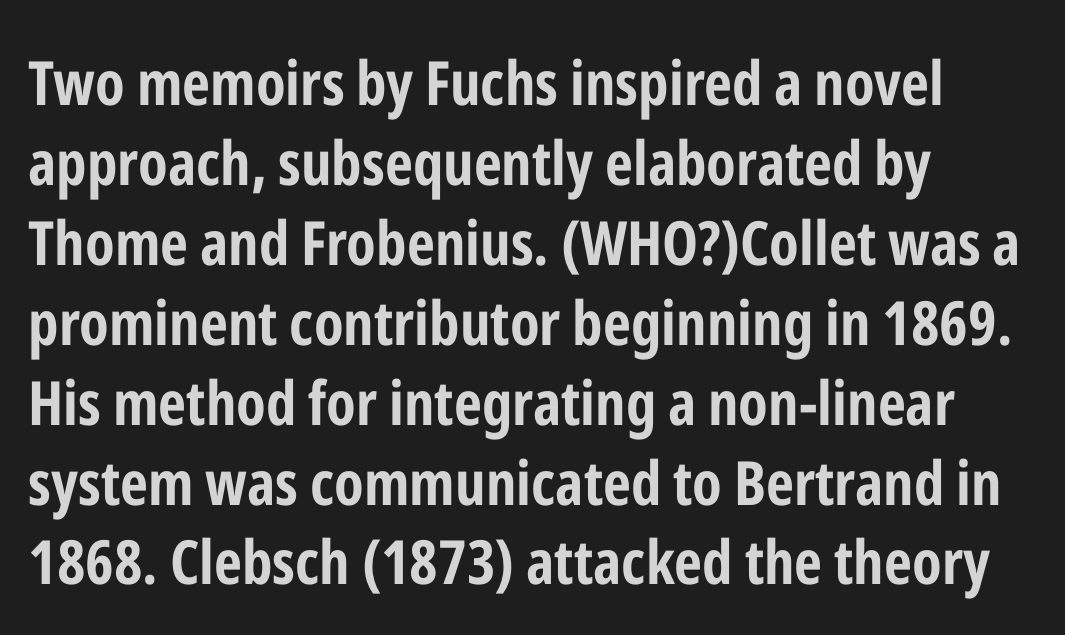
The image shows 61 px bold, condensed sans-serif type, upright; set left-aligned, normal line spacing (1.31x), normal letter spacing, not underlined; low stroke contrast and a medium x-height.
